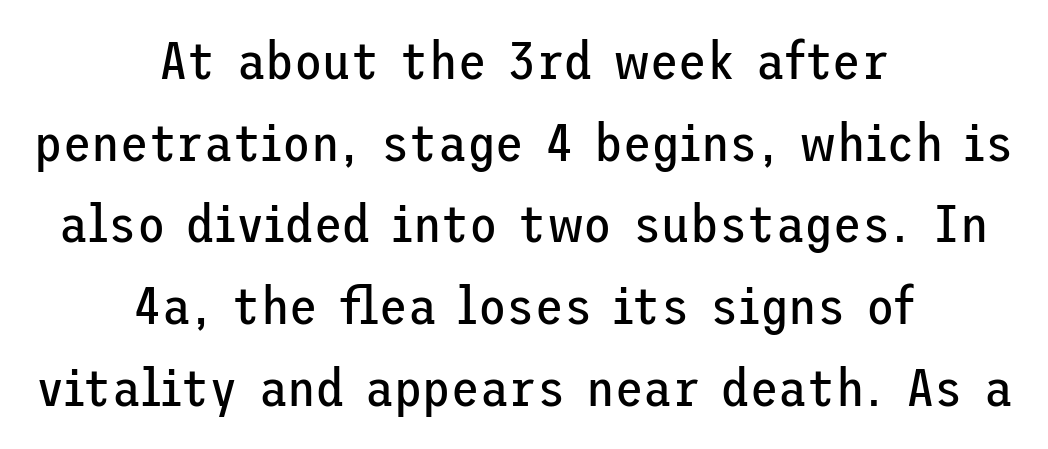
The characters are drawn with everyday or finer stroke widths. What stands out about the letter spacing? Nothing — it is the standard amount. Does the lettering tilt? It doesn't — this is upright. This rendering features lettering with no underline. The compositor balanced each line on the midline.
